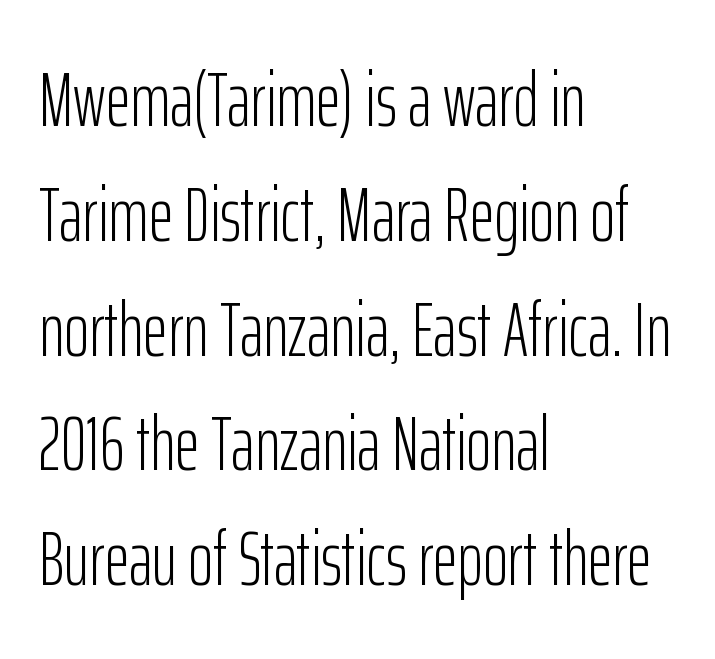
{"serif": "no", "italic": "no", "bold": "no", "weight": "light", "width": "condensed", "stroke_contrast": "low", "x_height": "medium", "monospaced": "no", "underline": "no", "align": "left", "line_spacing": "normal", "line_spacing_ratio": 1.51, "letter_spacing": "normal", "letter_spacing_em": 0.0, "glyph_px": 76}
